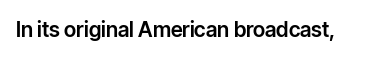
The image shows 21 px text type, upright; set normal letter spacing, not underlined.
